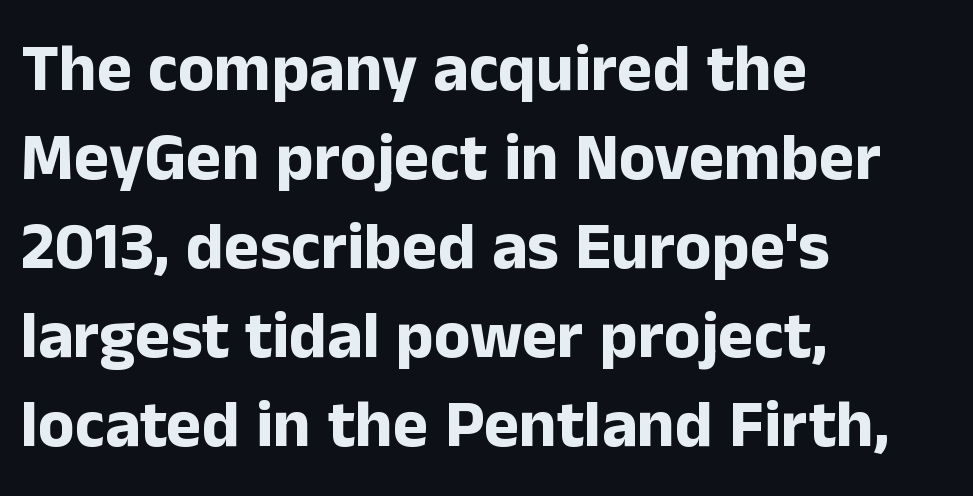
The image shows 67 px bold sans-serif type, upright; set left-aligned, normal line spacing (1.33x), normal letter spacing, not underlined; low stroke contrast and a medium x-height.
